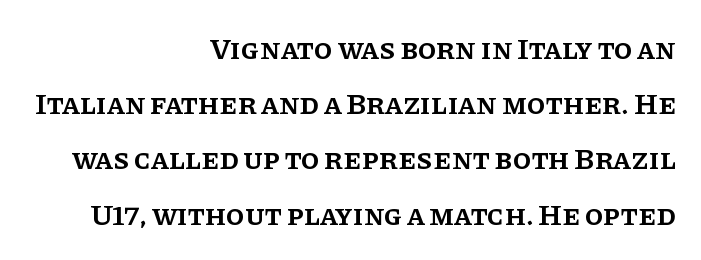
{"serif": "yes", "italic": "no", "bold": "semi", "weight": "semibold", "width": "normal", "stroke_contrast": "low", "x_height": "large", "monospaced": "no", "underline": "no", "align": "right", "line_spacing_ratio": 1.84, "letter_spacing": "normal", "letter_spacing_em": 0.0, "glyph_px": 30}
